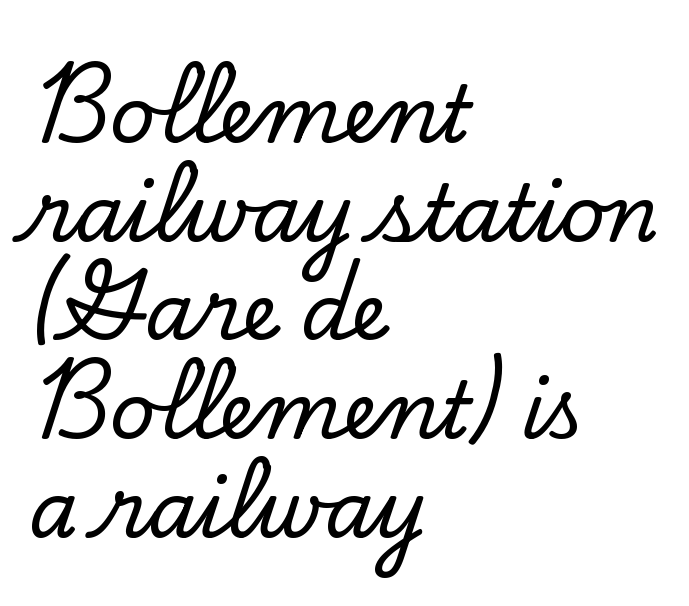
These lines are rendered in a variable-pitch font. Horizontally, the lines are justified to the leading edge only. A normal amount of white space separates one row of letters from the next. Characters follow at the spacing the type designer built in. These lines are composed in type with serifs.
